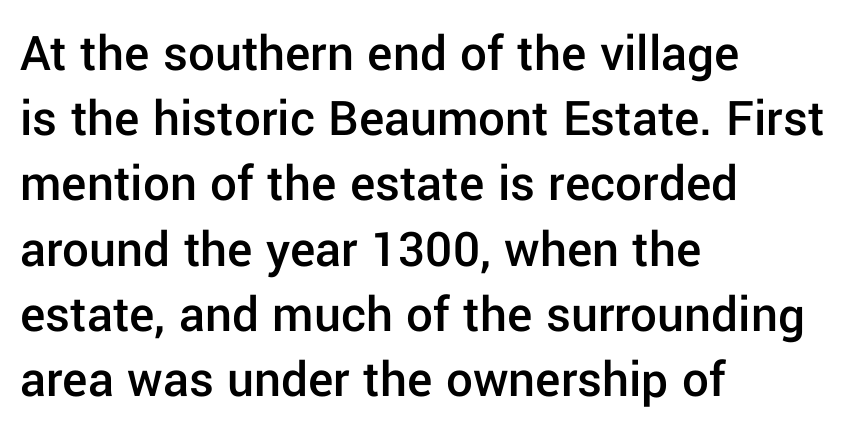
The image shows 53 px semibold sans-serif type, upright; set left-aligned, line spacing 1.23x, normal letter spacing, not underlined; low stroke contrast and a medium x-height.
